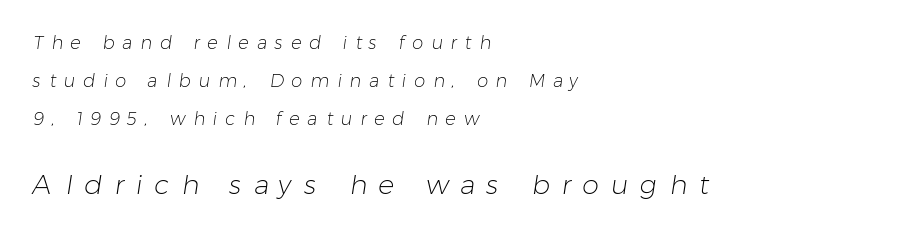
Small over large — that's the arrangement of the two blocks here. Rows of type keep a wide berth in the vertical direction. Words appear elongated and porous because spacing is wide. These glyphs show unthickened strokes, regular width or finer. Quick note: underline off. These lines stack with their left ends in a neat column.
